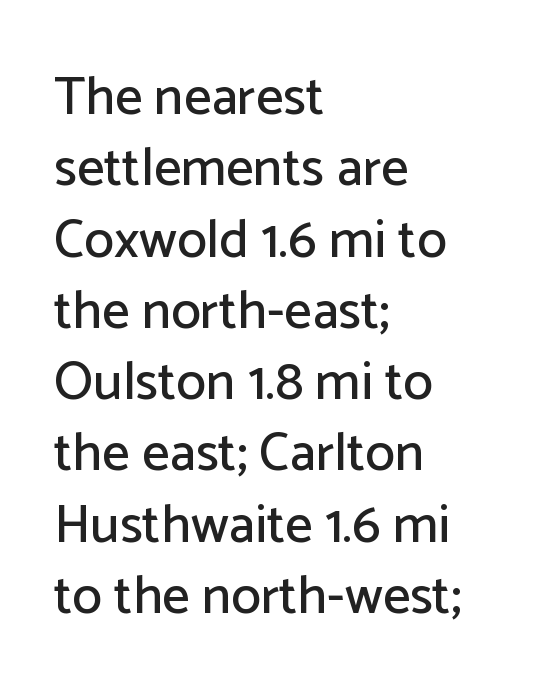
{"serif": "no", "italic": "no", "width": "normal", "stroke_contrast": "low", "x_height": "medium", "monospaced": "no", "underline": "no", "align": "left", "line_spacing": "normal", "line_spacing_ratio": 1.32, "letter_spacing": "normal", "letter_spacing_em": 0.0, "glyph_px": 54}
